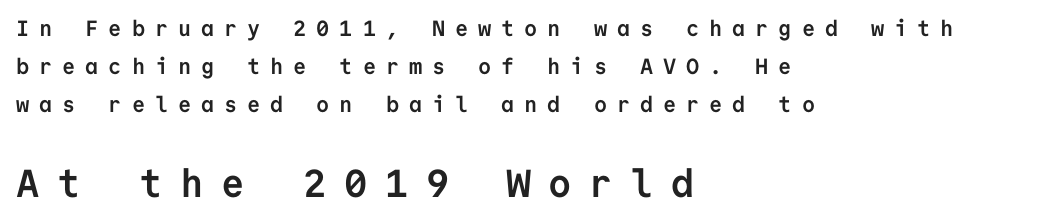
The image shows 39 px semibold sans-serif type, upright, monospaced; set left-aligned, line spacing 1.72x, unusually wide letter spacing (+0.45 em), not underlined; the second (bottom) block is 1.77x larger; low stroke contrast and a medium x-height.
